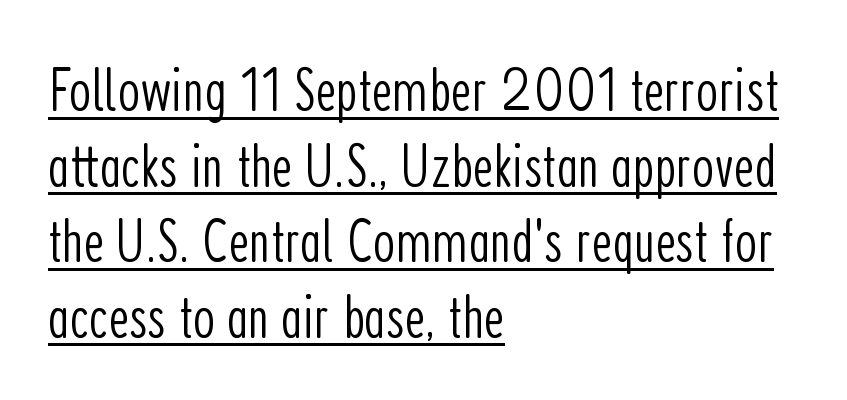
Q: Is the text bold? A: No.
Q: Is the text italic (slanted)? A: No, it is upright.
Q: Is the typeface a serif or a sans-serif typeface? A: Sans-serif.
Q: Is the text underlined? A: Yes.
Q: How is the paragraph aligned? A: Left-aligned.
Q: Is the spacing between letters normal or unusually wide? A: Normal.
Q: Width (condensed, normal, or wide)? A: Condensed.
Q: Stroke contrast? A: Low.
Q: x-height? A: Medium.
Q: Monospaced? A: No.
